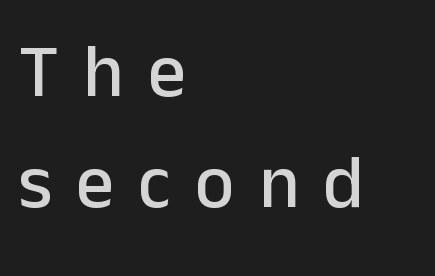
The image shows 75 px sans-serif type, upright; set left-aligned, normal line spacing (1.48x), unusually wide letter spacing (+0.32 em), not underlined; low stroke contrast and a medium x-height.
